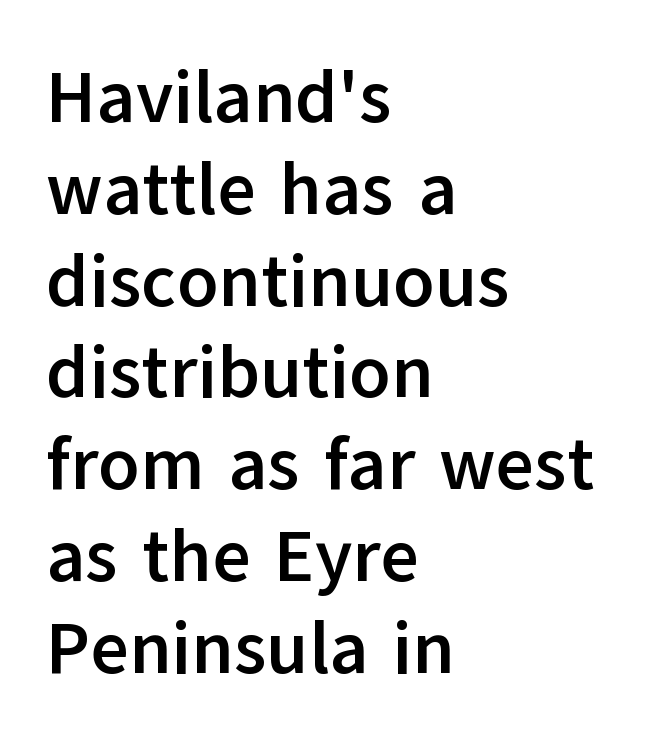
{"serif": "no", "italic": "no", "bold": "yes", "weight": "semibold", "width": "normal", "stroke_contrast": "low", "x_height": "medium", "monospaced": "no", "underline": "no", "align": "left", "line_spacing_ratio": 1.24, "letter_spacing": "normal", "letter_spacing_em": 0.0, "glyph_px": 74}
